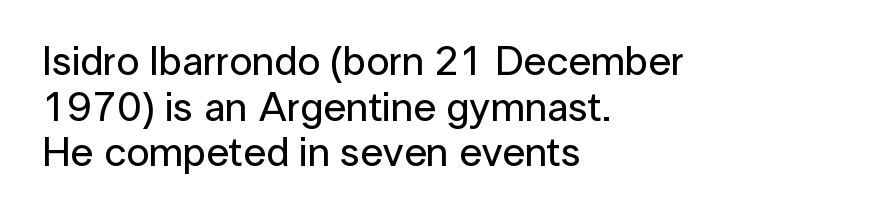
{"serif": "no", "italic": "no", "width": "normal", "stroke_contrast": "low", "x_height": "medium", "monospaced": "no", "underline": "no", "align": "left", "line_spacing": "tight", "line_spacing_ratio": 1.11, "letter_spacing": "normal", "letter_spacing_em": 0.0, "glyph_px": 41}
